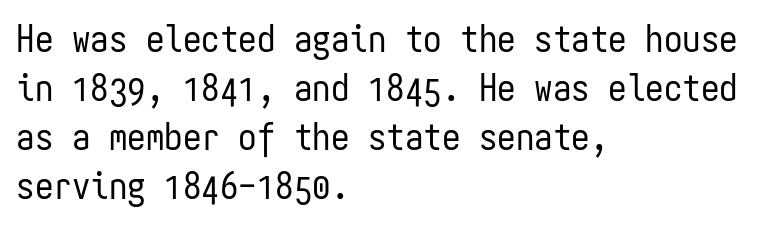
{"serif": "no", "italic": "no", "bold": "no", "weight": "regular", "width": "condensed", "stroke_contrast": "low", "x_height": "medium", "monospaced": "yes", "underline": "no", "align": "left", "line_spacing": "normal", "line_spacing_ratio": 1.32, "letter_spacing": "normal", "letter_spacing_em": 0.0, "glyph_px": 37}
